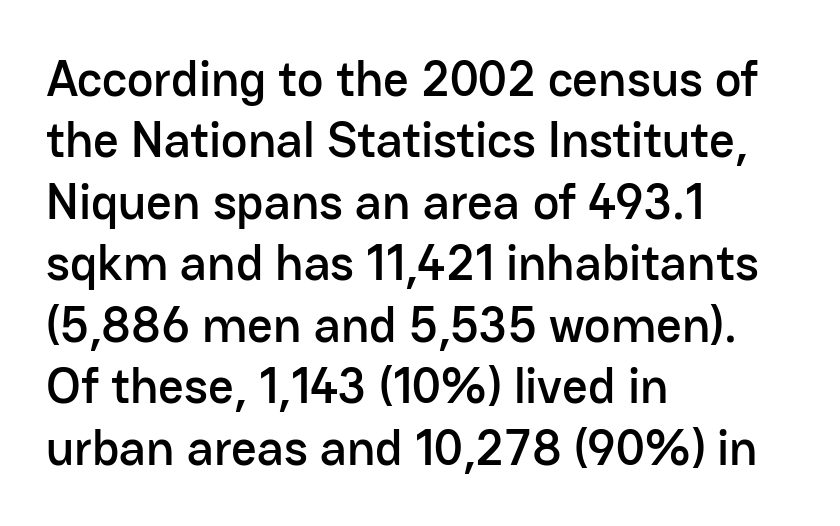
{"serif": "no", "italic": "no", "width": "normal", "stroke_contrast": "low", "x_height": "medium", "monospaced": "no", "underline": "no", "align": "left", "line_spacing_ratio": 1.23, "letter_spacing": "normal", "letter_spacing_em": 0.0, "glyph_px": 50}
